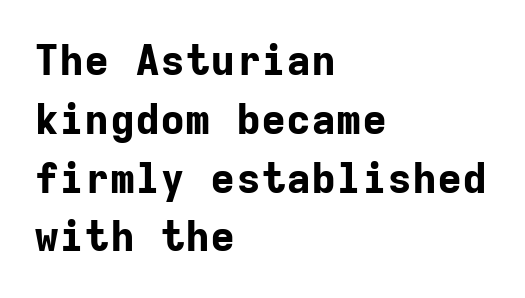
The image shows 42 px bold sans-serif type, upright, monospaced; set left-aligned, normal line spacing (1.4x), normal letter spacing, not underlined; low stroke contrast and a medium x-height.
